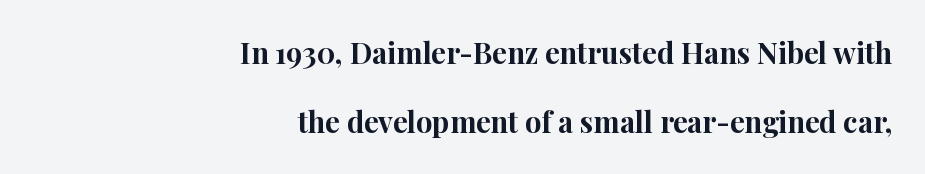
Summary of weight: heavy, a full bold. Note the varied advance widths — an 'i' is clearly narrower than an 'm'. The letters sit at their default tracking, neither squeezed nor spread. The letters carry serifs — small finishing strokes at the ends of their stems. Casual observation: everything's shoved over to the right. Underlining? Definitely not there.
